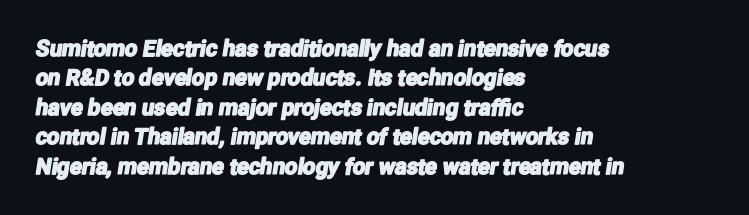
The image shows 22 px text type; set left-aligned, normal line spacing (1.34x), normal letter spacing, not underlined.
